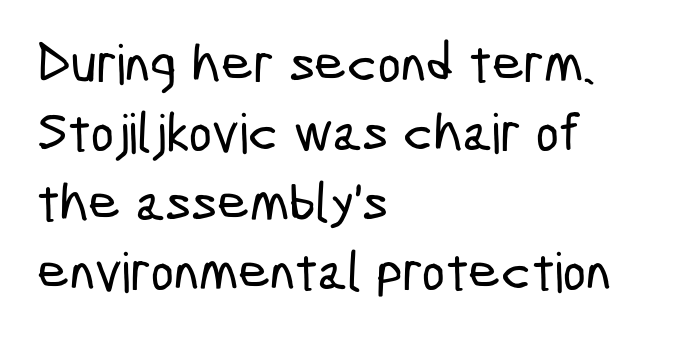
{"serif": "no", "width": "condensed", "stroke_contrast": "low", "x_height": "medium", "monospaced": "no", "underline": "no", "align": "left", "line_spacing": "normal", "line_spacing_ratio": 1.26, "letter_spacing": "normal", "letter_spacing_em": 0.0, "glyph_px": 55}
